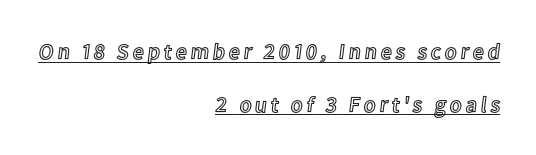
The image shows 22 px text type; set right-aligned, loose line spacing (2.39x), underlined.
